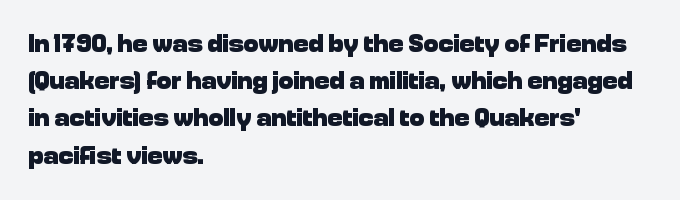
Italic: no, the glyphs are upright roman. Weight: bold. A typesetter would call this zero additional tracking. Does the copy run flush right? No — it runs flush left. In terms of leading, this rendering sits right in the middle. Quick note: underline off.
